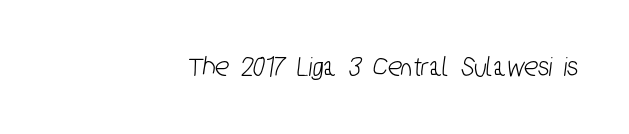
Q: Is the typeface a serif or a sans-serif typeface? A: Sans-serif.
Q: Is the text underlined? A: No.
Q: How is the paragraph aligned? A: Right-aligned.
Q: Is the spacing between letters normal or unusually wide? A: Normal.
Q: Width (condensed, normal, or wide)? A: Condensed.
Q: Stroke contrast? A: Low.
Q: x-height? A: Medium.
Q: Monospaced? A: No.
